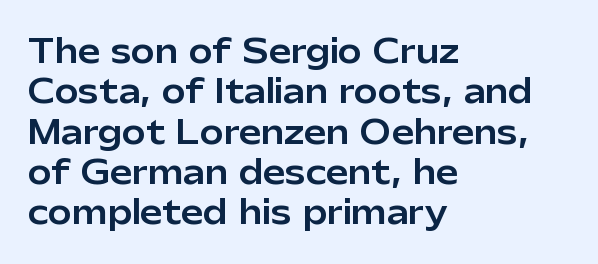
Q: Is the text italic (slanted)? A: No, it is upright.
Q: Is the typeface a serif or a sans-serif typeface? A: Sans-serif.
Q: Is the text underlined? A: No.
Q: How is the paragraph aligned? A: Left-aligned.
Q: Is the spacing between letters normal or unusually wide? A: Normal.
Q: Is the spacing between lines tight, normal or loose? A: Normal.
Q: Width (condensed, normal, or wide)? A: Normal.
Q: Stroke contrast? A: Low.
Q: x-height? A: Medium.
Q: Monospaced? A: No.
